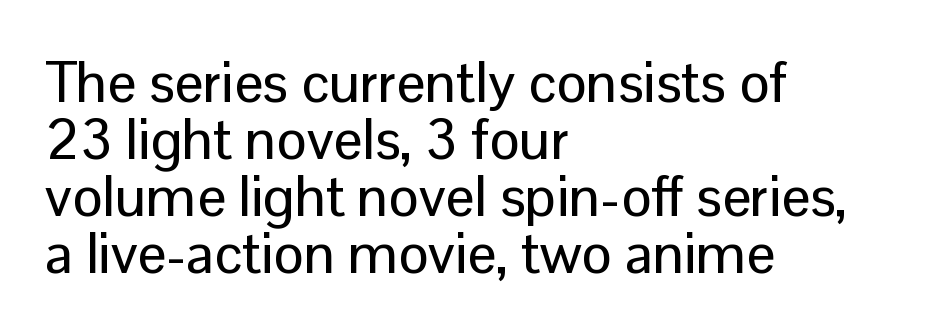
{"serif": "no", "italic": "no", "width": "normal", "stroke_contrast": "low", "x_height": "medium", "monospaced": "no", "underline": "no", "align": "left", "line_spacing": "tight", "line_spacing_ratio": 1.0, "letter_spacing": "normal", "letter_spacing_em": 0.0, "glyph_px": 57}
